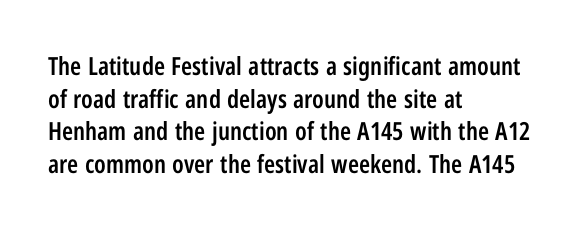
The image shows 25 px text type, upright; set left-aligned, normal line spacing (1.31x), normal letter spacing, not underlined.
